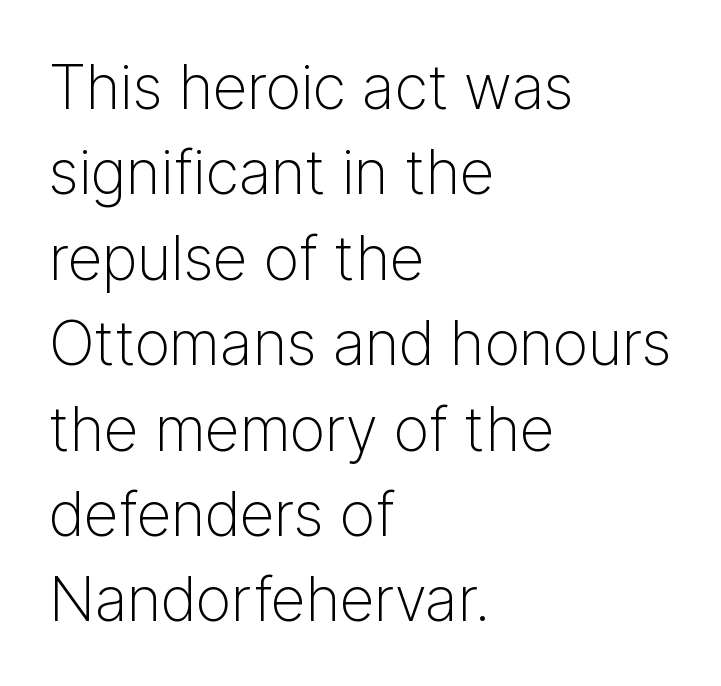
Q: Is the text bold? A: No.
Q: Is the text italic (slanted)? A: No, it is upright.
Q: Is the typeface a serif or a sans-serif typeface? A: Sans-serif.
Q: Is the text underlined? A: No.
Q: How is the paragraph aligned? A: Left-aligned.
Q: Is the spacing between letters normal or unusually wide? A: Normal.
Q: Is the spacing between lines tight, normal or loose? A: Normal.
Q: Width (condensed, normal, or wide)? A: Normal.
Q: Stroke contrast? A: Low.
Q: x-height? A: Medium.
Q: Monospaced? A: No.
